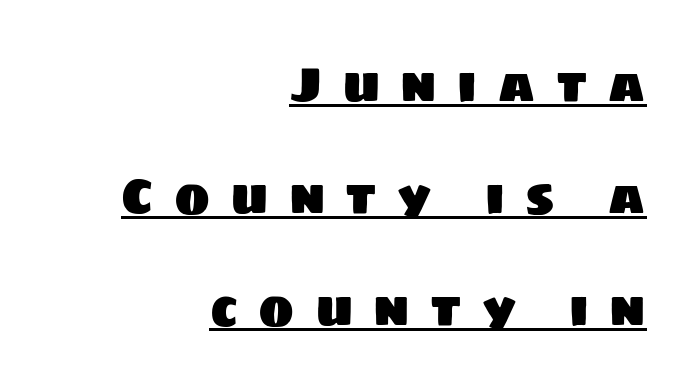
{"serif": "no", "width": "normal", "stroke_contrast": "low", "x_height": "large", "monospaced": "no", "underline": "yes", "align": "right", "line_spacing": "loose", "line_spacing_ratio": 2.33, "letter_spacing": "wide", "letter_spacing_em": 0.42, "glyph_px": 48}
